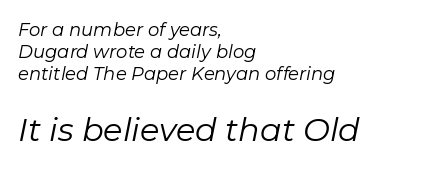
The letters in the lower block stand taller than those in the block above. Posture: slanted. These lines are rendered in a variable-pitch font. The lines are quadded left. Think standard paragraph weight, or any step lighter than that. Default kerning and tracking; the words read as compact shapes.
